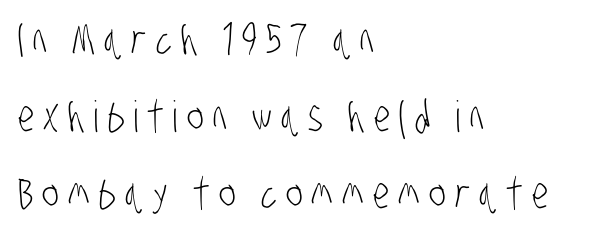
{"serif": "no", "bold": "no", "weight": "light", "width": "condensed", "stroke_contrast": "low", "x_height": "large", "monospaced": "no", "underline": "no", "align": "left", "line_spacing_ratio": 1.79, "letter_spacing": "wide", "letter_spacing_em": 0.21, "glyph_px": 43}
